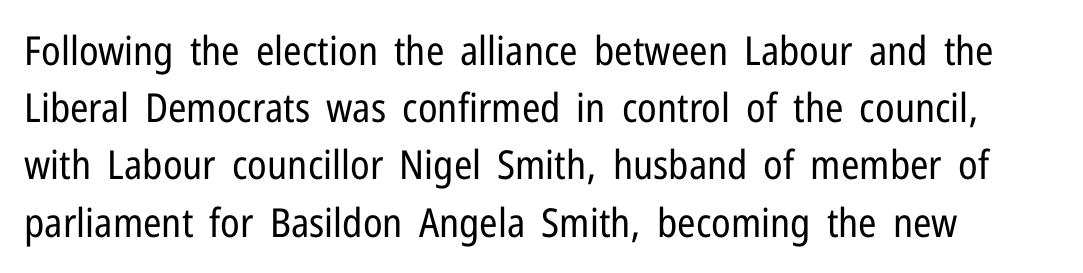
How would I describe the line gaps? Plain and ordinary. The space beneath each line is pristine and unruled. Proportional: the letters do not fall into vertical columns. Notice how the stems are strictly vertical — no italics here. Unlike a traditional serif, this face leaves its strokes unadorned. The letterforms sit at book weight or below.
